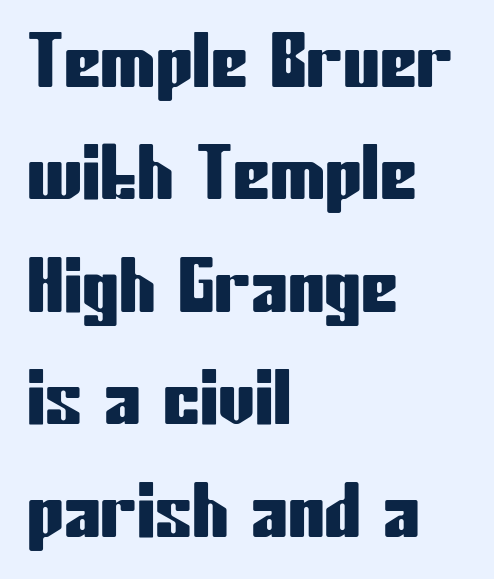
Q: Is the text italic (slanted)? A: No, it is upright.
Q: Is the typeface a serif or a sans-serif typeface? A: Sans-serif.
Q: Is the text underlined? A: No.
Q: How is the paragraph aligned? A: Left-aligned.
Q: Is the spacing between letters normal or unusually wide? A: Normal.
Q: Is the spacing between lines tight, normal or loose? A: Normal.
Q: Width (condensed, normal, or wide)? A: Condensed.
Q: Stroke contrast? A: Low.
Q: x-height? A: Medium.
Q: Monospaced? A: No.
